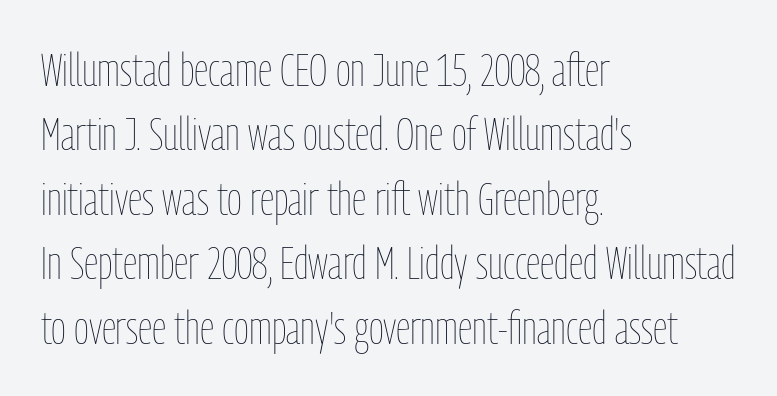
Letter spacing: default. Regular leading. The zone under the glyphs is completely vacant. Character widths vary here, with narrow letters taking less room than wide ones. Caption: multi-line text, flush left, ragged right. The font's upright variant was chosen for this text.
